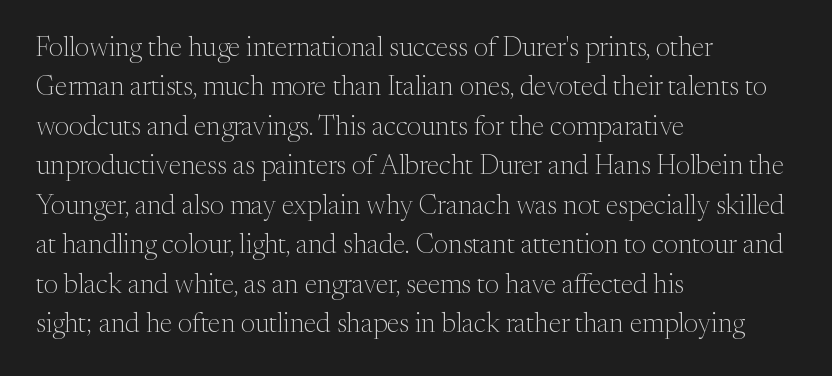
The image shows 27 px text type, upright; set left-aligned, normal line spacing (1.46x), normal letter spacing, not underlined.
